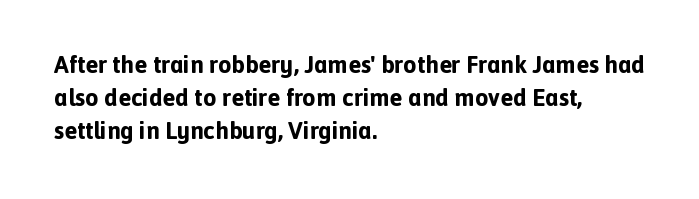
The image shows 24 px bold type, upright; set left-aligned, normal line spacing (1.37x), normal letter spacing, not underlined.
